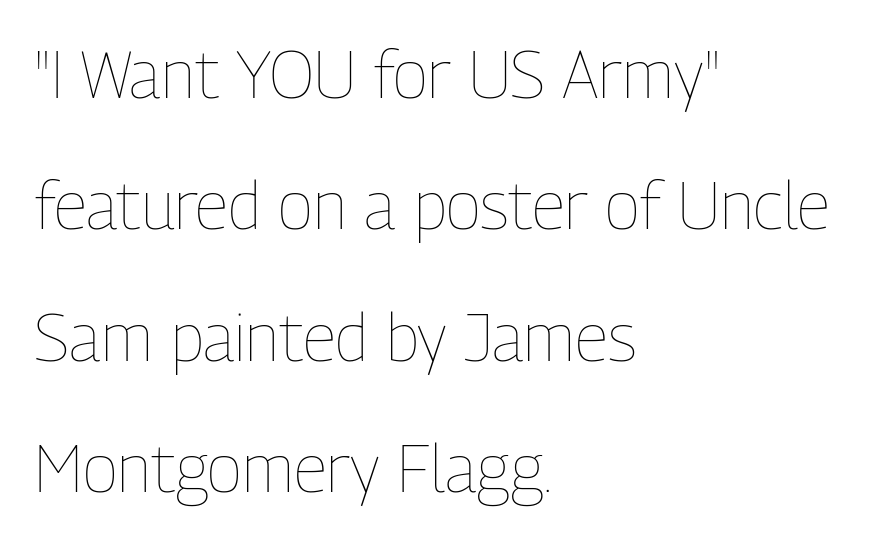
{"italic": "no", "bold": "no", "weight": "thin", "width": "condensed", "stroke_contrast": "low", "x_height": "medium", "monospaced": "no", "underline": "no", "align": "left", "line_spacing": "loose", "line_spacing_ratio": 1.99, "letter_spacing": "normal", "letter_spacing_em": 0.0, "glyph_px": 66}
